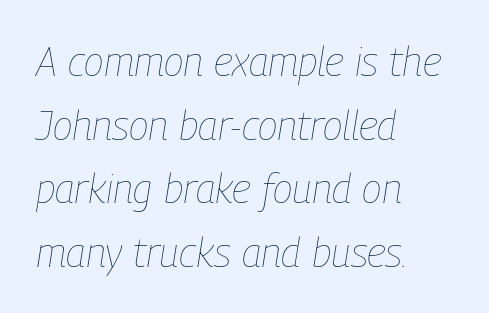
Q: Is the text bold? A: No.
Q: Is the text italic (slanted)? A: Yes, it leans right by about 9 degrees.
Q: Is the text underlined? A: No.
Q: How is the paragraph aligned? A: Left-aligned.
Q: Is the spacing between letters normal or unusually wide? A: Normal.
Q: Is the spacing between lines tight, normal or loose? A: Normal.
Q: Width (condensed, normal, or wide)? A: Condensed.
Q: Stroke contrast? A: Low.
Q: x-height? A: Medium.
Q: Monospaced? A: No.
